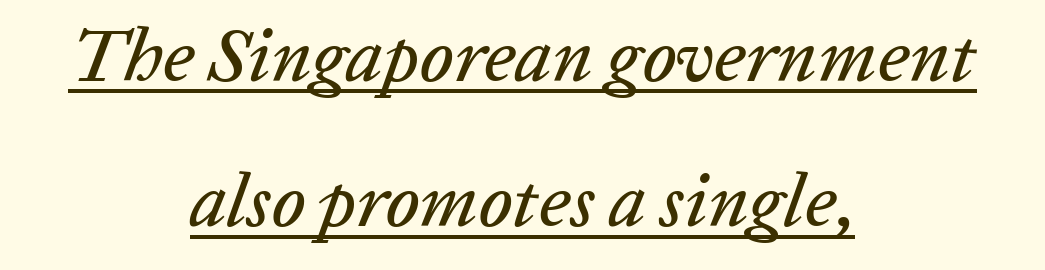
{"italic": "yes", "lean": "right", "slant_degrees": 20, "width": "normal", "stroke_contrast": "low", "x_height": "medium", "monospaced": "no", "underline": "yes", "align": "center", "line_spacing": "loose", "line_spacing_ratio": 1.94, "letter_spacing": "normal", "letter_spacing_em": 0.0, "glyph_px": 75}
